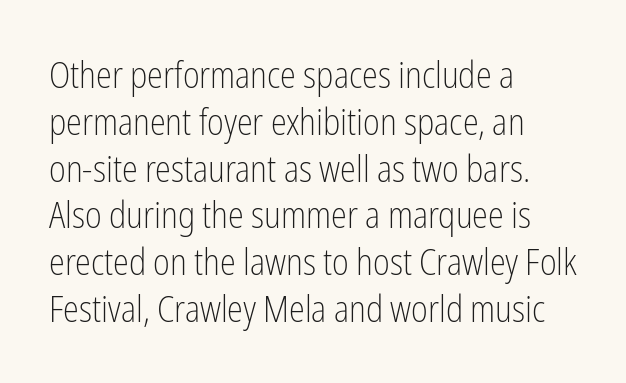
{"serif": "no", "italic": "no", "bold": "no", "weight": "light", "width": "condensed", "stroke_contrast": "low", "x_height": "medium", "monospaced": "no", "underline": "no", "align": "left", "line_spacing": "normal", "line_spacing_ratio": 1.3, "letter_spacing": "normal", "letter_spacing_em": 0.0, "glyph_px": 36}
